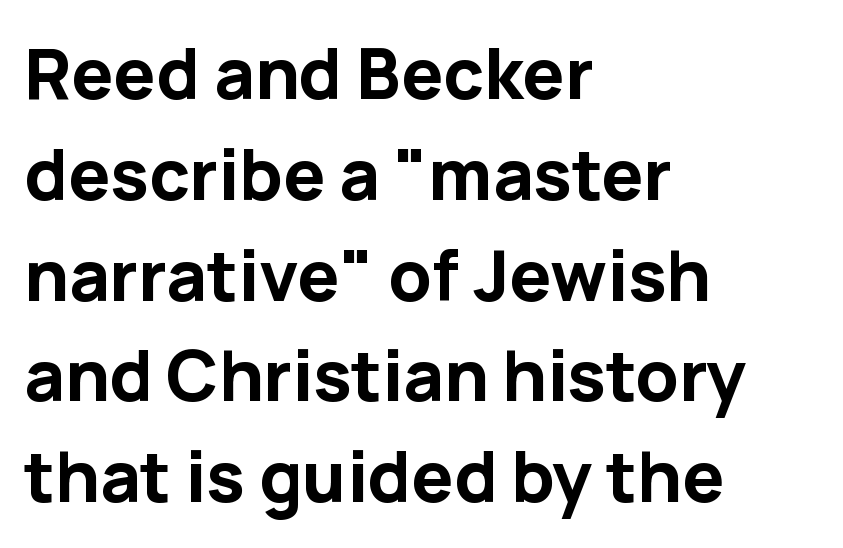
The image shows 70 px bold sans-serif type, upright; set left-aligned, normal line spacing (1.44x), normal letter spacing, not underlined; low stroke contrast and a medium x-height.
